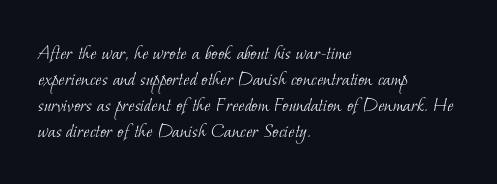
{"bold": "no", "underline": "no", "align": "left", "line_spacing_ratio": 1.24, "letter_spacing": "normal", "letter_spacing_em": 0.0, "glyph_px": 21}
